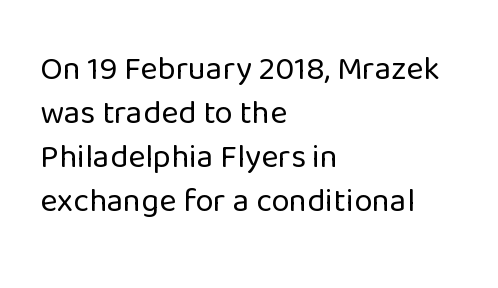
The letters carry no serifs — their stems end cleanly without finishing strokes. The paragraph has a hard left edge and a soft right edge. Is this a fixed-width face? No — the glyphs have proportional, varying widths. Notice how descenders clear the ascenders below comfortably — that's standard leading. The cut favours lightness, reaching ordinary text weight at its darkest. The type is set solid horizontally, with unmodified tracking.
